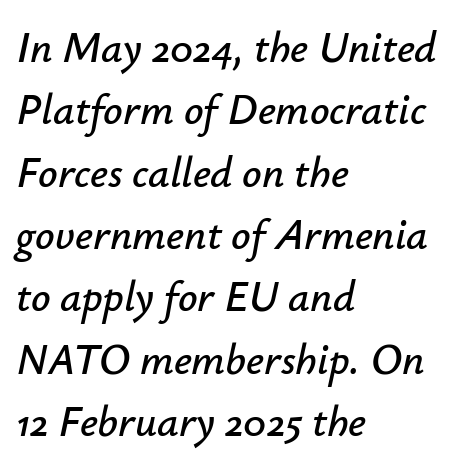
Q: Is the text italic (slanted)? A: Yes, it leans right by about 12 degrees.
Q: Is the text underlined? A: No.
Q: How is the paragraph aligned? A: Left-aligned.
Q: Is the spacing between letters normal or unusually wide? A: Normal.
Q: Is the spacing between lines tight, normal or loose? A: Normal.
Q: Width (condensed, normal, or wide)? A: Normal.
Q: Stroke contrast? A: Low.
Q: x-height? A: Small.
Q: Monospaced? A: No.
